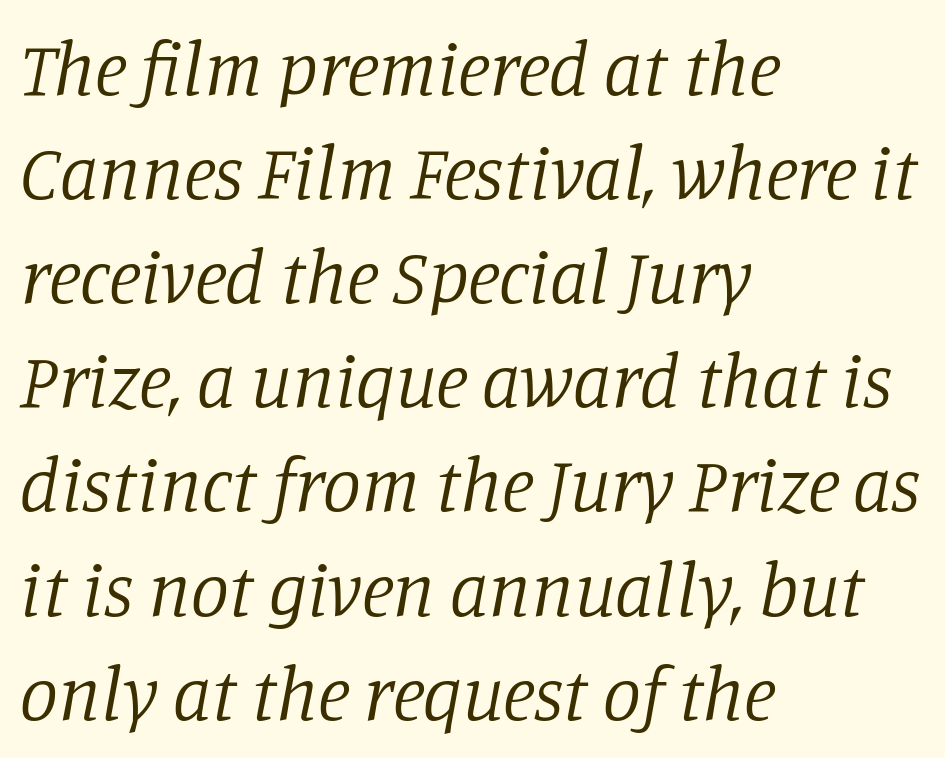
Does the lettering tilt? It does — this is italic. Layout note: lines flush left. Examine the stroke ends and you'll spot serifs. Compared with typical paragraphs, the rows here are spaced about the same.
